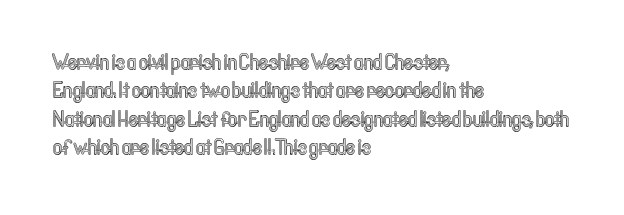
{"italic": "no", "underline": "no", "align": "left", "line_spacing": "normal", "line_spacing_ratio": 1.29, "letter_spacing": "normal", "letter_spacing_em": 0.0, "glyph_px": 22}
